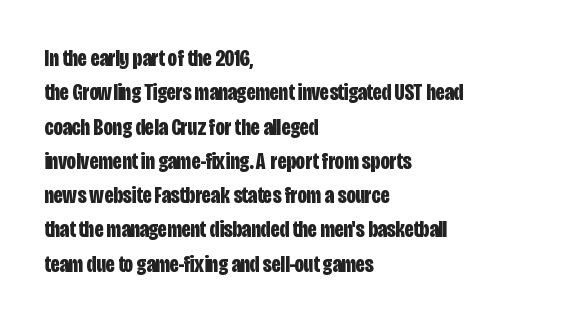
{"italic": "no", "bold": "yes", "underline": "no", "align": "left", "line_spacing": "normal", "line_spacing_ratio": 1.49, "letter_spacing": "normal", "letter_spacing_em": 0.0, "glyph_px": 23}
